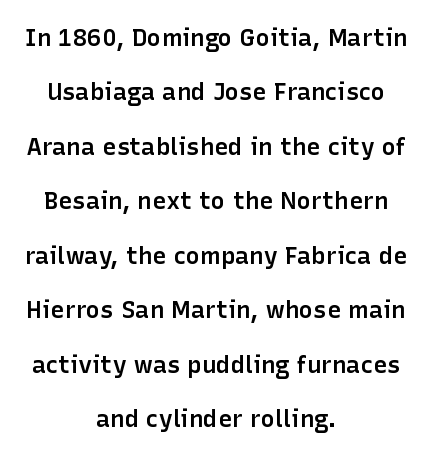
Q: Is the text bold? A: Semi-bold.
Q: Is the text italic (slanted)? A: No, it is upright.
Q: Is the text underlined? A: No.
Q: How is the paragraph aligned? A: Centered.
Q: Is the spacing between letters normal or unusually wide? A: Normal.
Q: Is the spacing between lines tight, normal or loose? A: Loose.
